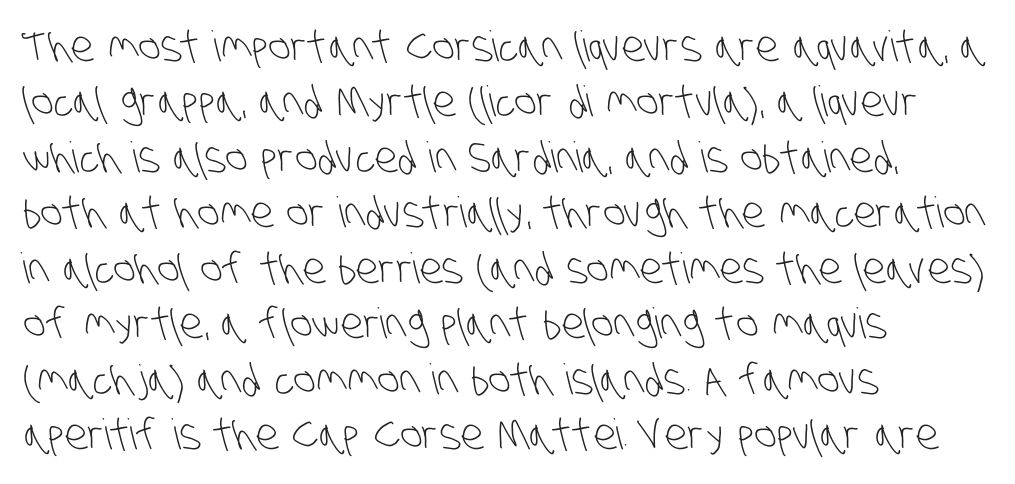
Proportional: the letters do not fall into vertical columns. You could call the tracking neutral — neither tight nor loose. Letters rest on an invisible, unmarked baseline. Notice how descenders clear the ascenders below comfortably — that's standard leading.
